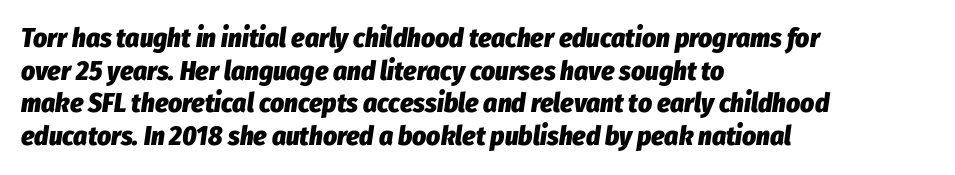
{"italic": "yes", "lean": "right", "slant_degrees": 8, "bold": "yes", "underline": "no", "align": "left", "line_spacing_ratio": 1.21, "letter_spacing": "normal", "letter_spacing_em": 0.0, "glyph_px": 27}
